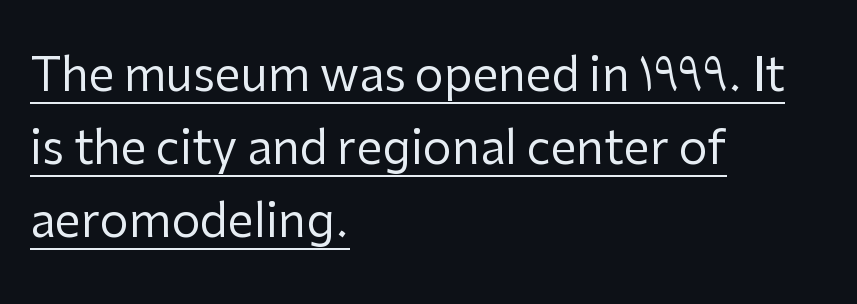
Leftover space on each line is placed entirely after the last word. These lines are rendered in a variable-pitch font. This is underlined copy, the kind a proofreader might mark for attention. What stands out about the letter spacing? Nothing — it is the standard amount. Normally led — the rows are evenly, conventionally spaced. Each stroke keeps to a modest, everyday thickness or less.
